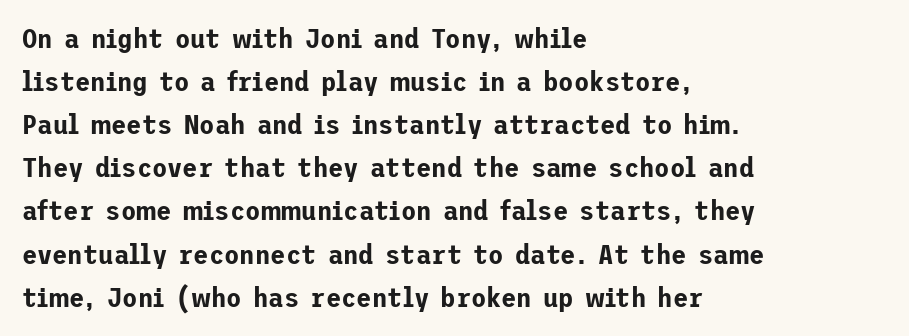
Short and long lines alike share a common starting point at left. The lettering stays uniformly vertical, giving the passage a roman look. Nobody drew a line under any word here. This sample uses a sans-serif face.
